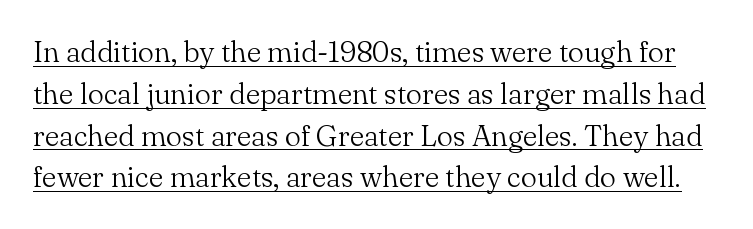
The image shows 29 px light serif type, upright; set normal line spacing (1.44x), normal letter spacing, underlined; medium stroke contrast and a small x-height.
